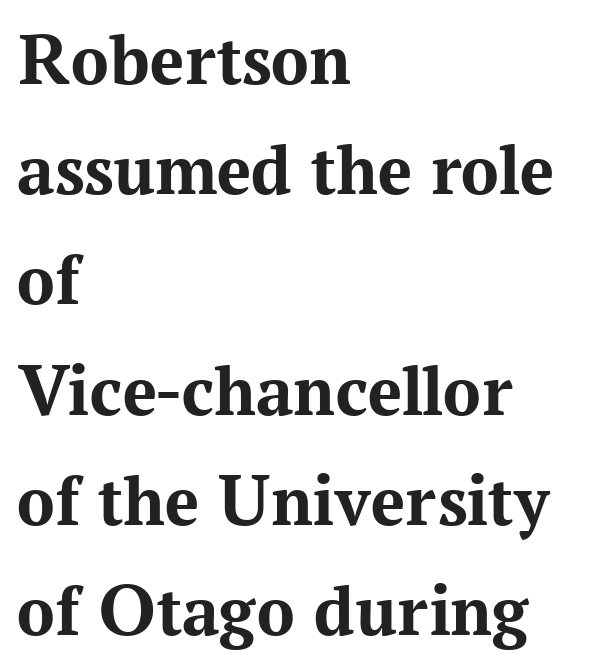
Q: Is the text bold? A: Yes.
Q: Is the text italic (slanted)? A: No, it is upright.
Q: Is the typeface a serif or a sans-serif typeface? A: Serif.
Q: Is the text underlined? A: No.
Q: How is the paragraph aligned? A: Left-aligned.
Q: Is the spacing between letters normal or unusually wide? A: Normal.
Q: Is the spacing between lines tight, normal or loose? A: Normal.
Q: Width (condensed, normal, or wide)? A: Normal.
Q: Stroke contrast? A: Medium.
Q: x-height? A: Medium.
Q: Monospaced? A: No.
